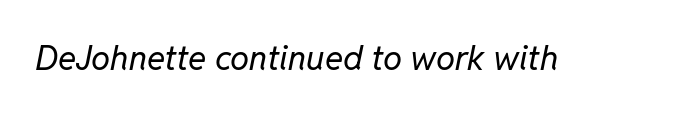
Do the characters align in a grid? No, the font is proportional. Descender tails drop into unmarked territory. These glyphs show unthickened strokes, regular width or finer. Observe the lean: these are italic letterforms.
